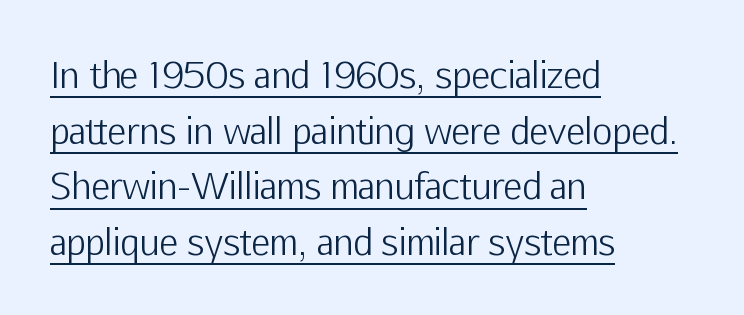
Q: Is the text bold? A: No.
Q: Is the text italic (slanted)? A: No, it is upright.
Q: Is the typeface a serif or a sans-serif typeface? A: Sans-serif.
Q: Is the text underlined? A: Yes.
Q: How is the paragraph aligned? A: Left-aligned.
Q: Is the spacing between letters normal or unusually wide? A: Normal.
Q: Is the spacing between lines tight, normal or loose? A: Normal.
Q: Width (condensed, normal, or wide)? A: Normal.
Q: Stroke contrast? A: Low.
Q: x-height? A: Medium.
Q: Monospaced? A: No.
